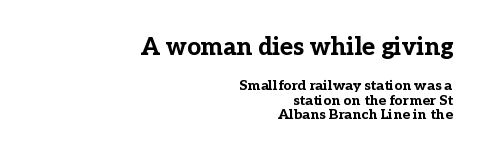
Q: Is the text bold? A: Yes.
Q: Is the text italic (slanted)? A: No, it is upright.
Q: Is the text underlined? A: No.
Q: How is the paragraph aligned? A: Right-aligned.
Q: Is the spacing between letters normal or unusually wide? A: Normal.
Q: Is the spacing between lines tight, normal or loose? A: Tight.
Q: Which block of text is set in a larger size, the first (top) or the second (bottom)? A: The first (top) one.
